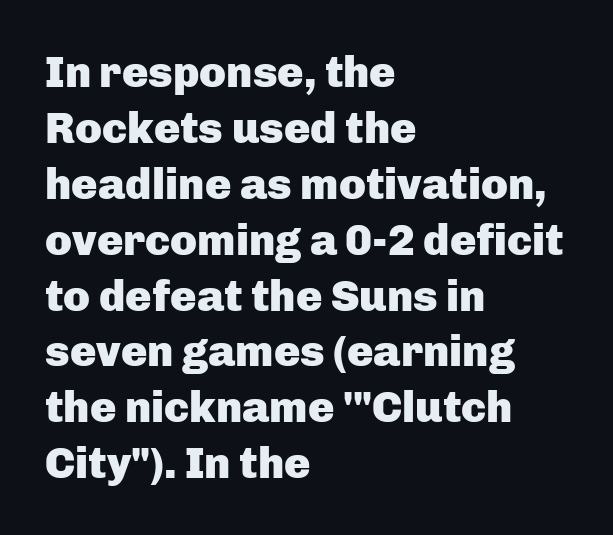
In terms of letterform style, serifs are entirely absent. Evenly set lines give the paragraph a standard silhouette. Letters rest on an invisible, unmarked baseline. Words appear dense and cohesive because spacing is normal.
